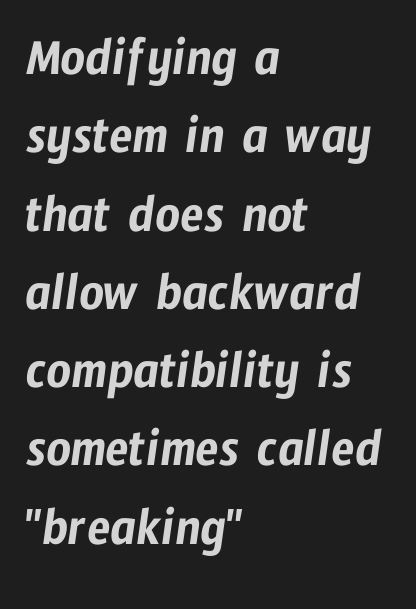
{"serif": "no", "width": "condensed", "stroke_contrast": "low", "x_height": "medium", "monospaced": "no", "underline": "no", "align": "left", "line_spacing": "normal", "line_spacing_ratio": 1.45, "letter_spacing": "normal", "letter_spacing_em": 0.0, "glyph_px": 54}
